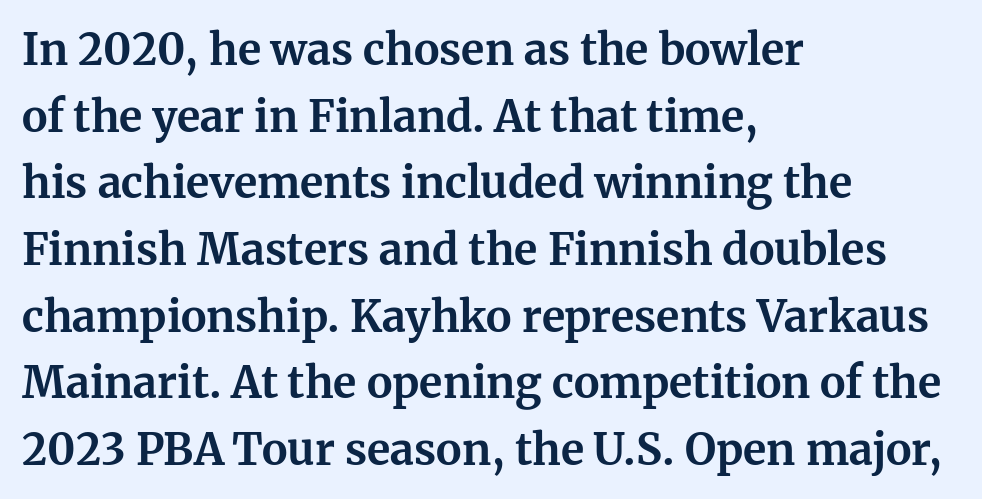
The typesetter chose a ragged-right arrangement here. These lines are rendered in a variable-pitch font. Type without underlining. The lettering stays uniformly vertical, giving the passage a roman look. You could call the tracking neutral — neither tight nor loose.
